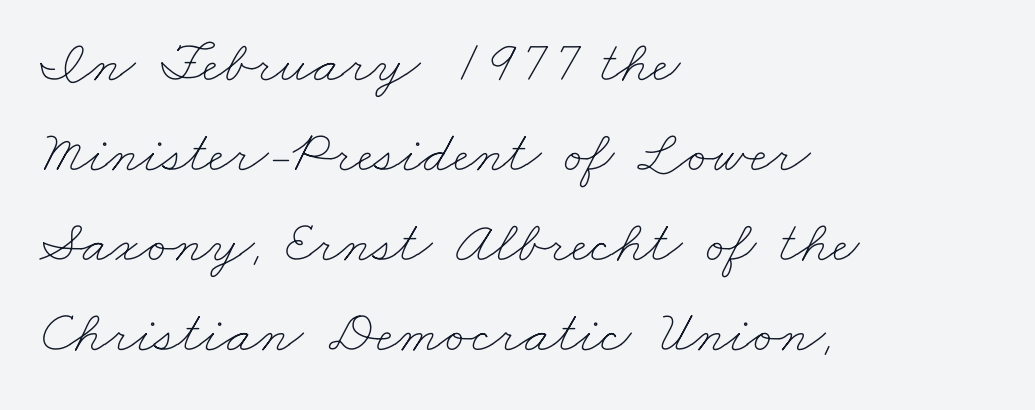
The image shows 60 px thin, wide type; set left-aligned, normal line spacing (1.5x), normal letter spacing, not underlined; low stroke contrast and a small x-height.
